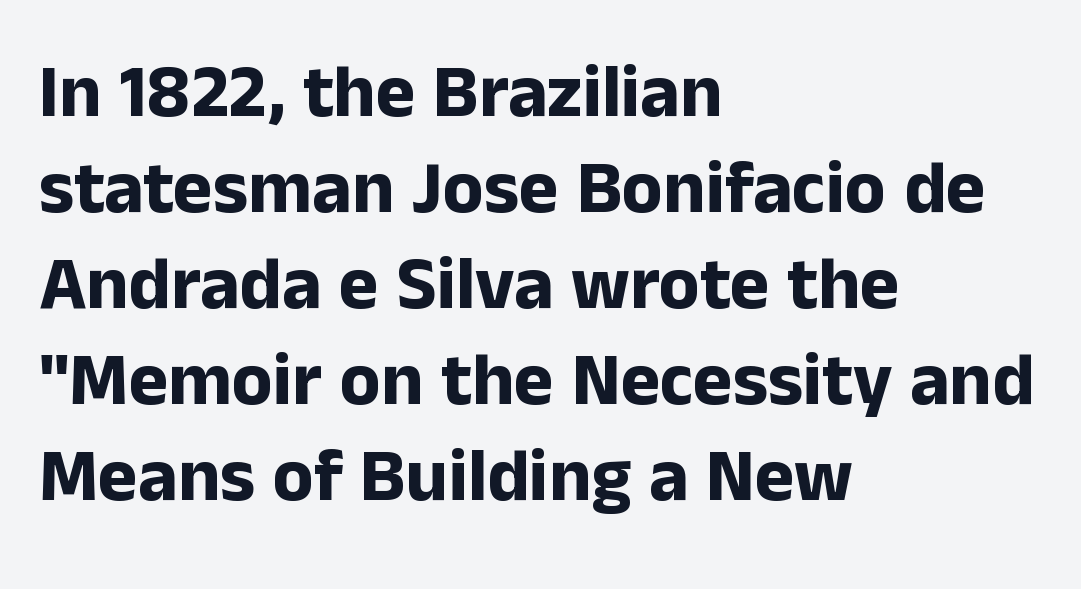
Q: Is the text bold? A: Yes.
Q: Is the text italic (slanted)? A: No, it is upright.
Q: Is the typeface a serif or a sans-serif typeface? A: Sans-serif.
Q: Is the text underlined? A: No.
Q: How is the paragraph aligned? A: Left-aligned.
Q: Is the spacing between letters normal or unusually wide? A: Normal.
Q: Is the spacing between lines tight, normal or loose? A: Normal.
Q: Width (condensed, normal, or wide)? A: Normal.
Q: Stroke contrast? A: Low.
Q: x-height? A: Medium.
Q: Monospaced? A: No.
